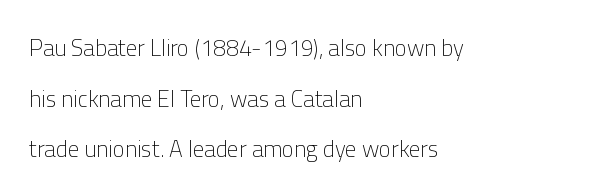
Q: Is the text bold? A: No.
Q: Is the text italic (slanted)? A: No, it is upright.
Q: Is the text underlined? A: No.
Q: How is the paragraph aligned? A: Left-aligned.
Q: Is the spacing between letters normal or unusually wide? A: Normal.
Q: Is the spacing between lines tight, normal or loose? A: Loose.
